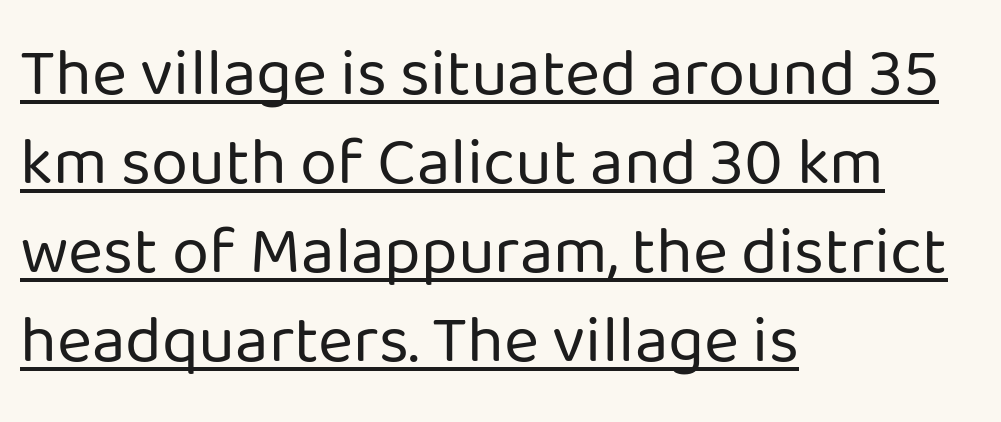
Note the varied advance widths — an 'i' is clearly narrower than an 'm'. Compared with typical body copy, the letter spacing here is the same. When letters stand straight like this, we call the style roman or upright. The strokes carry an ordinary text weight at most.
